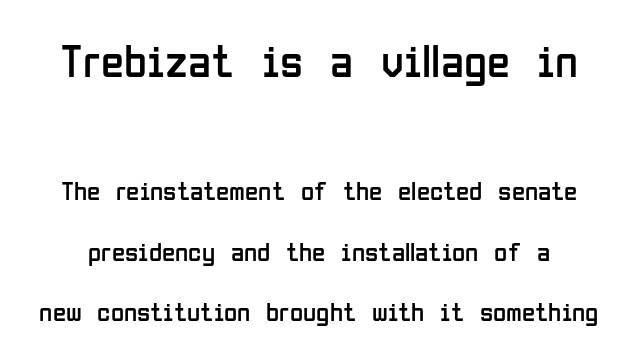
{"serif": "no", "italic": "no", "bold": "no", "weight": "regular", "width": "condensed", "stroke_contrast": "low", "x_height": "medium", "monospaced": "no", "underline": "no", "line_spacing": "loose", "line_spacing_ratio": 2.23, "letter_spacing": "normal", "letter_spacing_em": 0.0, "larger_block": "first", "size_ratio": 1.74, "glyph_px": 47}
